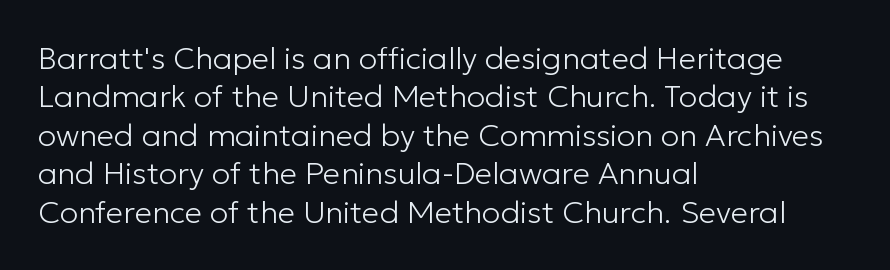
Leftover space on each line is placed entirely after the last word. The letterforms sit at book weight or below. You can tell it's not italic because the verticals are truly vertical. The glyphs are unaccompanied by any horizontal stroke below them. Regarding serifs, this sample does without them.
